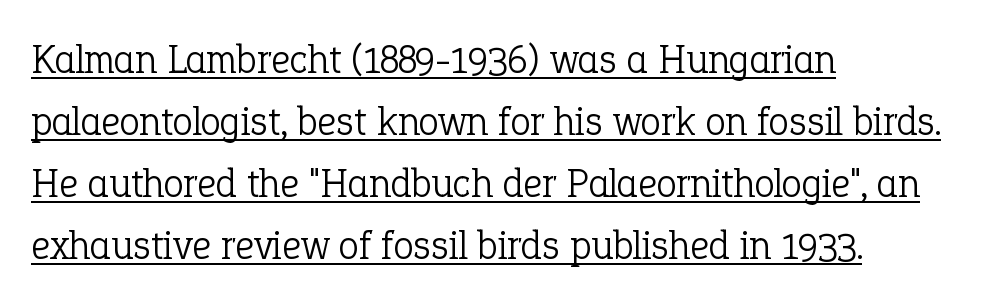
Q: Is the text bold? A: No.
Q: Is the text italic (slanted)? A: No, it is upright.
Q: Is the typeface a serif or a sans-serif typeface? A: Serif.
Q: Is the text underlined? A: Yes.
Q: How is the paragraph aligned? A: Left-aligned.
Q: Is the spacing between letters normal or unusually wide? A: Normal.
Q: Is the spacing between lines tight, normal or loose? A: Normal.
Q: Width (condensed, normal, or wide)? A: Normal.
Q: Stroke contrast? A: Low.
Q: x-height? A: Medium.
Q: Monospaced? A: No.
